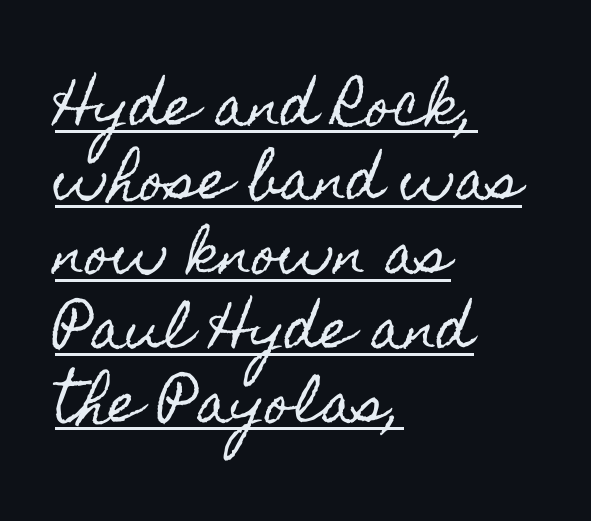
The image shows 53 px condensed type; set left-aligned, normal line spacing (1.4x), normal letter spacing, underlined; a small x-height.
